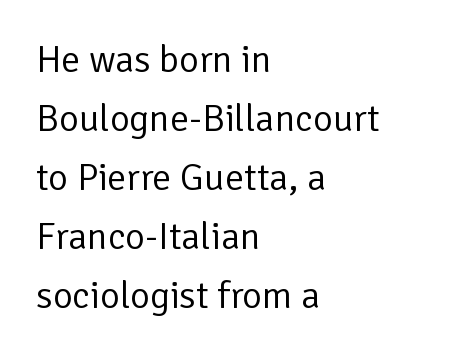
The weight would be labelled regular, book, light, or lighter still. These lines sit exactly where default settings would place them. Characters remain perfectly vertical along every line. The type is set solid horizontally, with unmodified tracking. The typesetter chose a ragged-right arrangement here. Is this a sans? Yes — the strokes have no serifs.
